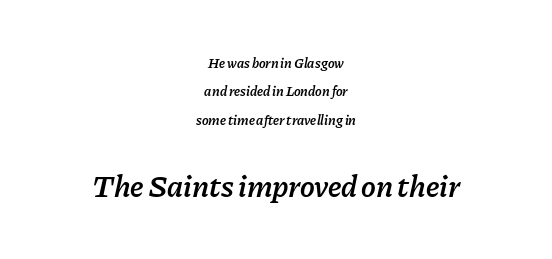
Q: Is the text bold? A: Semi-bold.
Q: Is the text italic (slanted)? A: Yes, it leans right by about 11 degrees.
Q: Is the text underlined? A: No.
Q: How is the paragraph aligned? A: Centered.
Q: Is the spacing between letters normal or unusually wide? A: Normal.
Q: Is the spacing between lines tight, normal or loose? A: Loose.
Q: Which block of text is set in a larger size, the first (top) or the second (bottom)? A: The second (bottom) one.
Q: Width (condensed, normal, or wide)? A: Normal.
Q: Stroke contrast? A: Low.
Q: x-height? A: Medium.
Q: Monospaced? A: No.
